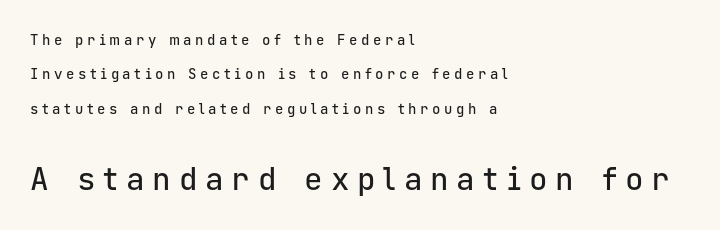
Words appear elongated and porous because spacing is wide. In this sample the second text group is rendered at the bigger scale. Regarding serifs, this sample does without them. Underline: absent.
